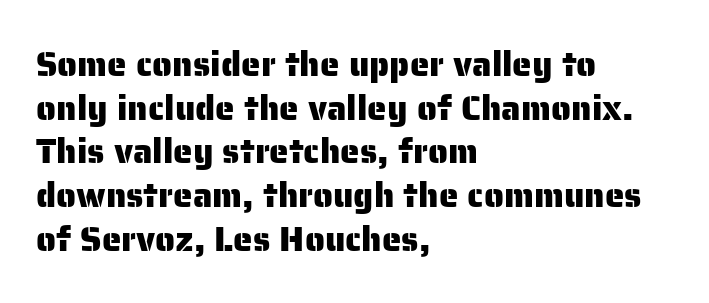
The image shows 35 px sans-serif type, upright; set left-aligned, normal line spacing (1.25x), normal letter spacing, not underlined; low stroke contrast and a medium x-height.
